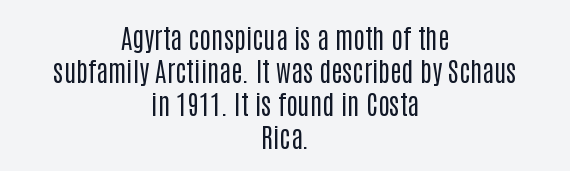
{"italic": "no", "bold": "no", "underline": "no", "align": "center", "line_spacing_ratio": 1.22, "letter_spacing": "normal", "letter_spacing_em": 0.0, "glyph_px": 27}
